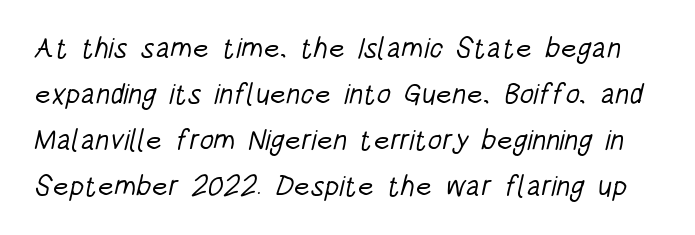
The image shows 29 px light, condensed sans-serif type; set normal line spacing (1.59x), normal letter spacing, not underlined; low stroke contrast and a large x-height.
